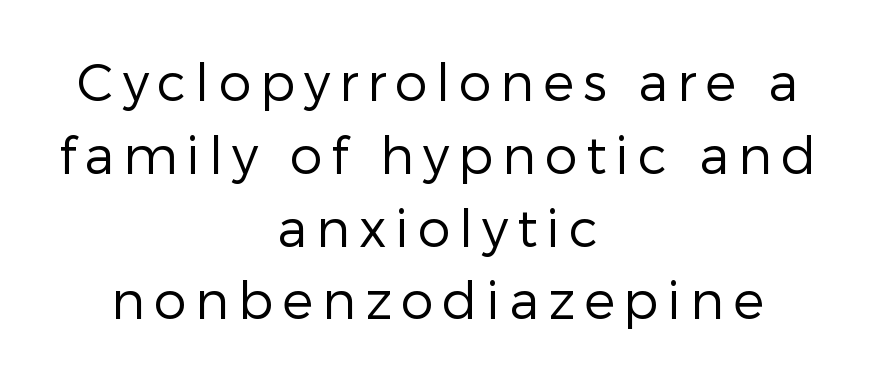
The image shows 52 px regular-weight sans-serif type, upright; set centered, normal line spacing (1.4x), not underlined; low stroke contrast and a medium x-height.
